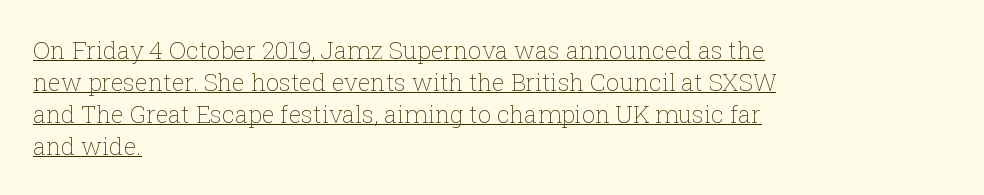
Q: Is the text bold? A: No.
Q: Is the text italic (slanted)? A: No, it is upright.
Q: Is the text underlined? A: Yes.
Q: How is the paragraph aligned? A: Left-aligned.
Q: Is the spacing between letters normal or unusually wide? A: Normal.
Q: Is the spacing between lines tight, normal or loose? A: Normal.
